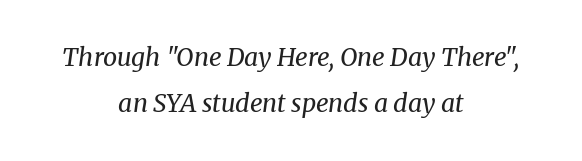
{"italic": "yes", "lean": "right", "slant_degrees": 8, "bold": "no", "underline": "no", "align": "center", "line_spacing_ratio": 1.86, "letter_spacing": "normal", "letter_spacing_em": 0.0, "glyph_px": 25}
